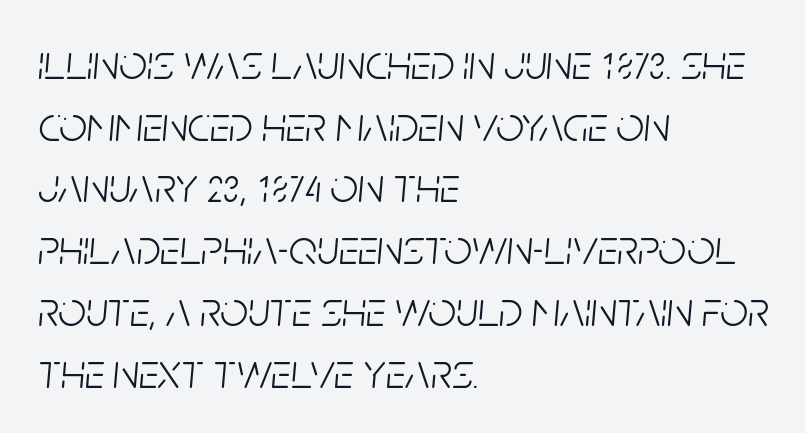
Q: Is the text bold? A: No.
Q: Is the text italic (slanted)? A: Yes, it leans right by about 5 degrees.
Q: Is the text underlined? A: No.
Q: How is the paragraph aligned? A: Left-aligned.
Q: Is the spacing between letters normal or unusually wide? A: Normal.
Q: Is the spacing between lines tight, normal or loose? A: Normal.
Q: Width (condensed, normal, or wide)? A: Condensed.
Q: Stroke contrast? A: Low.
Q: x-height? A: Large.
Q: Monospaced? A: No.
